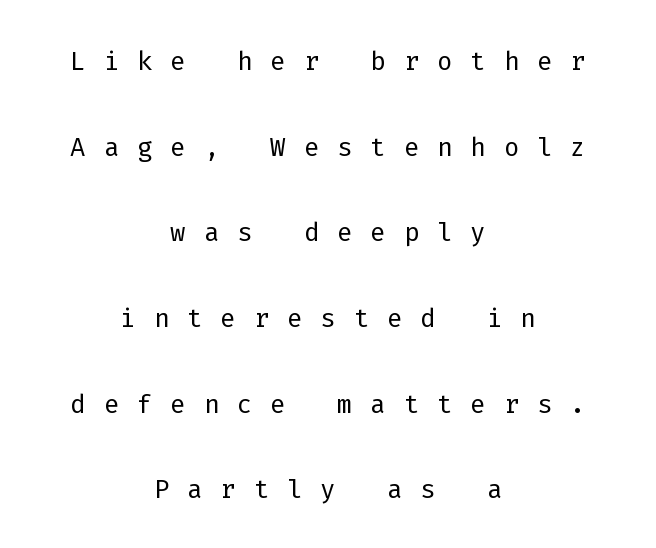
The image shows 36 px light sans-serif type, upright, monospaced; set centered, loose line spacing (2.38x), unusually wide letter spacing (+0.5 em), not underlined; low stroke contrast and a medium x-height.
